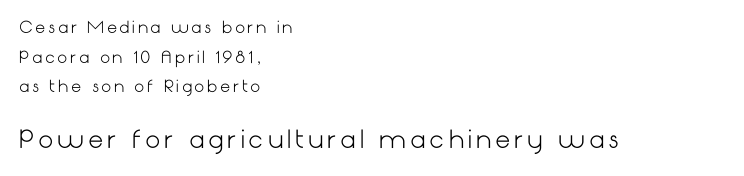
The image shows 24 px text type, upright; set left-aligned, line spacing 1.85x, not underlined; the second (bottom) block is 1.5x larger.
